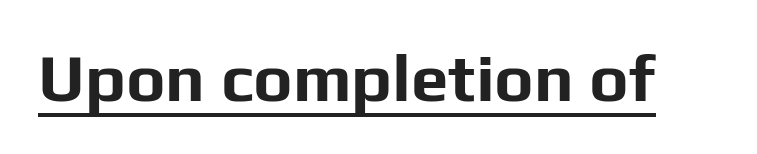
{"serif": "no", "italic": "no", "bold": "yes", "weight": "bold", "width": "normal", "stroke_contrast": "low", "x_height": "medium", "monospaced": "no", "underline": "yes", "letter_spacing": "normal", "letter_spacing_em": 0.0, "glyph_px": 67}
